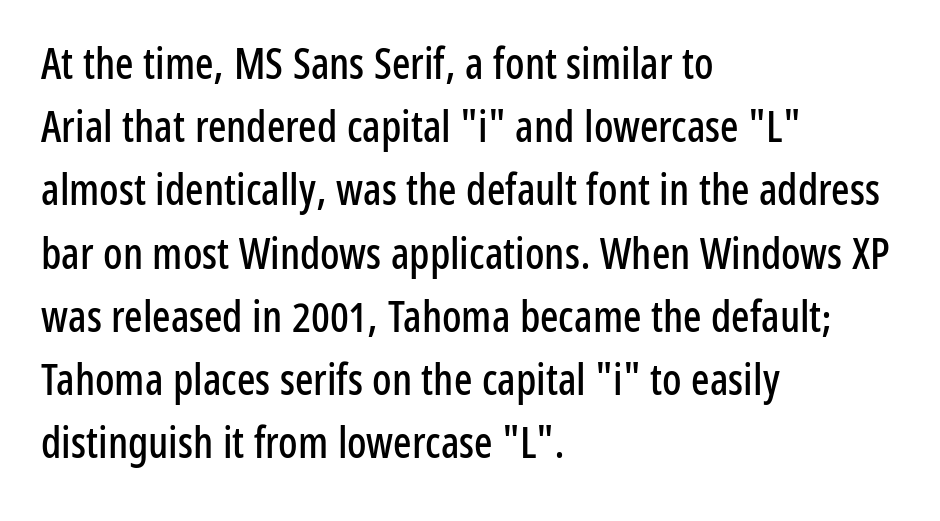
The designer went with a sans here, leaving each stem footless. These lines are set flush left with a ragged right edge. The face used here is proportionally spaced, like ordinary book or web type. The words here are not underlined. Regarding leading, the lines here are spaced in the standard way.
